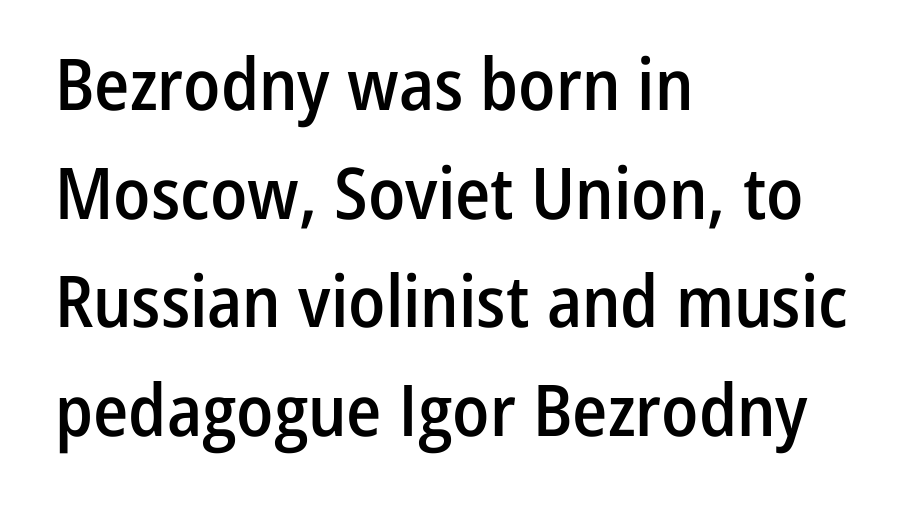
The image shows 72 px semibold, condensed sans-serif type, upright; set left-aligned, normal line spacing (1.51x), normal letter spacing, not underlined; low stroke contrast and a medium x-height.
